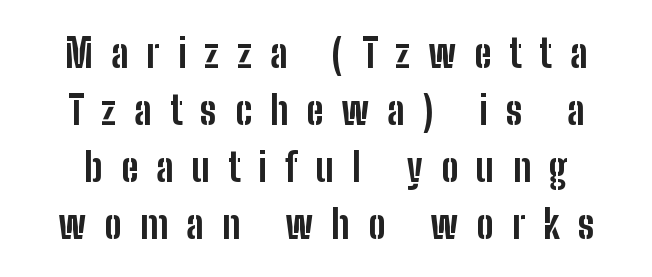
Q: Is the text bold? A: Yes.
Q: Is the text italic (slanted)? A: No, it is upright.
Q: Is the typeface a serif or a sans-serif typeface? A: Sans-serif.
Q: Is the text underlined? A: No.
Q: Is the spacing between letters normal or unusually wide? A: Unusually wide.
Q: Is the spacing between lines tight, normal or loose? A: Normal.
Q: Width (condensed, normal, or wide)? A: Condensed.
Q: Stroke contrast? A: Low.
Q: x-height? A: Medium.
Q: Monospaced? A: No.
